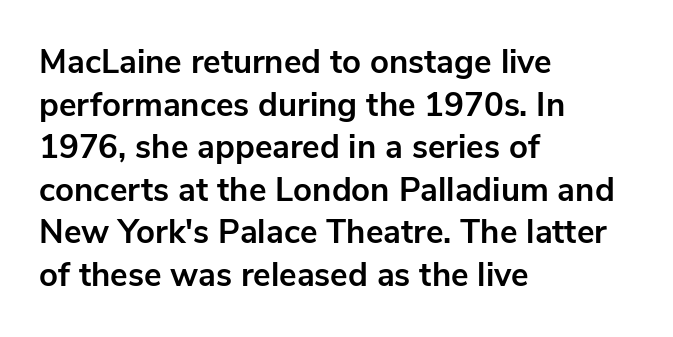
Characters remain perfectly vertical along every line. Observe the ordinary spacing: letters are neighbours, not strangers. Bold? Absolutely — the strokes are thick and heavy. In terms of letterform style, serifs are entirely absent. These lines are set flush left with a ragged right edge.
